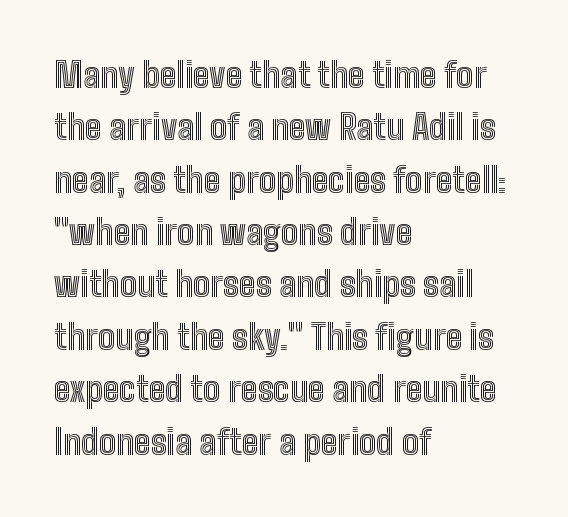
{"italic": "no", "width": "condensed", "x_height": "medium", "monospaced": "no", "underline": "no", "align": "left", "line_spacing": "normal", "line_spacing_ratio": 1.54, "letter_spacing": "normal", "letter_spacing_em": 0.0, "glyph_px": 34}
